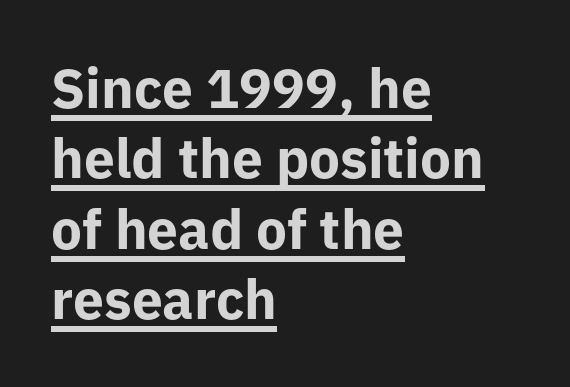
One glance says typical: line gaps are just what's usual. Emphasis is given by a line drawn under the lettering. A typesetter would call this proportional, since set widths differ per character. Each glyph is drawn with heavy, bold strokes.
